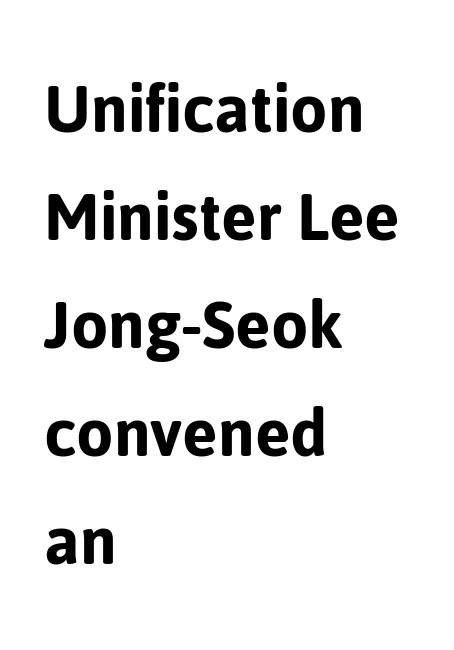
What stands out about the letter spacing? Nothing — it is the standard amount. Typeset ragged right — the left edge is the straight one. No word sits above an underline. Does the leading feel generous? No, just average. Unlike a traditional serif, this face leaves its strokes unadorned. The letters advance in unequal steps, a hallmark of proportional type.
